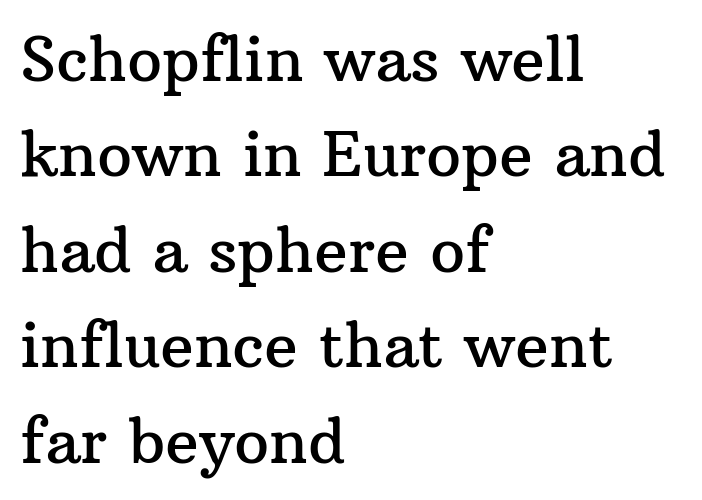
{"serif": "yes", "italic": "no", "width": "normal", "stroke_contrast": "medium", "x_height": "medium", "monospaced": "no", "underline": "no", "align": "left", "line_spacing": "normal", "line_spacing_ratio": 1.54, "letter_spacing": "normal", "letter_spacing_em": 0.0, "glyph_px": 62}
